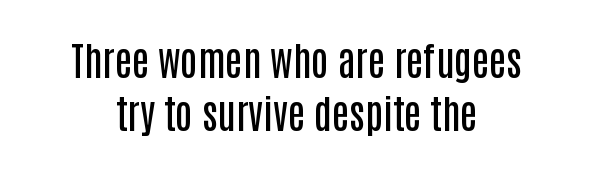
The image shows 39 px semibold, condensed sans-serif type, upright; set centered, normal line spacing (1.36x), normal letter spacing, not underlined; low stroke contrast and a large x-height.
